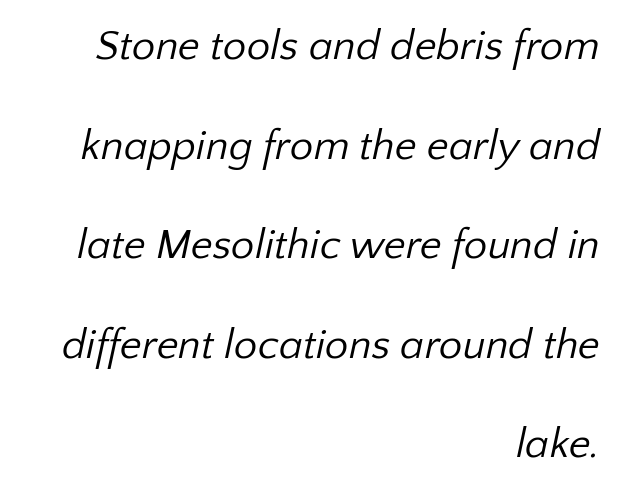
{"serif": "no", "bold": "no", "weight": "regular", "width": "normal", "stroke_contrast": "low", "x_height": "medium", "monospaced": "no", "underline": "no", "align": "right", "line_spacing": "loose", "line_spacing_ratio": 2.37, "letter_spacing": "normal", "letter_spacing_em": 0.0, "glyph_px": 42}
